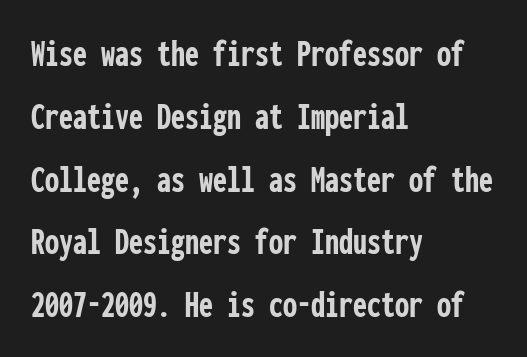
Q: Is the text bold? A: Yes.
Q: Is the text italic (slanted)? A: No, it is upright.
Q: Is the typeface a serif or a sans-serif typeface? A: Sans-serif.
Q: Is the text underlined? A: No.
Q: How is the paragraph aligned? A: Left-aligned.
Q: Is the spacing between letters normal or unusually wide? A: Normal.
Q: Is the spacing between lines tight, normal or loose? A: Normal.
Q: Width (condensed, normal, or wide)? A: Condensed.
Q: Stroke contrast? A: Low.
Q: x-height? A: Medium.
Q: Monospaced? A: Yes.
